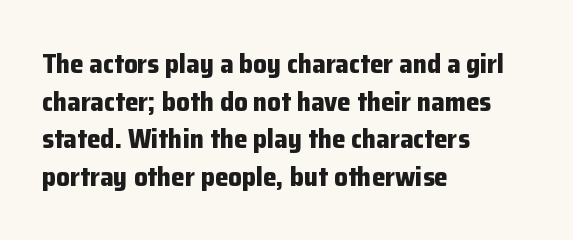
Its strokes are broad and dark, the hallmark of bold type. The letterforms sit shoulder to shoulder at normal distance. Horizontal alignment here is leftward, the default for most running prose. Each new line begins a customary step beneath the previous one. Has an underline been added? It has not. Characters remain perfectly vertical along every line.
